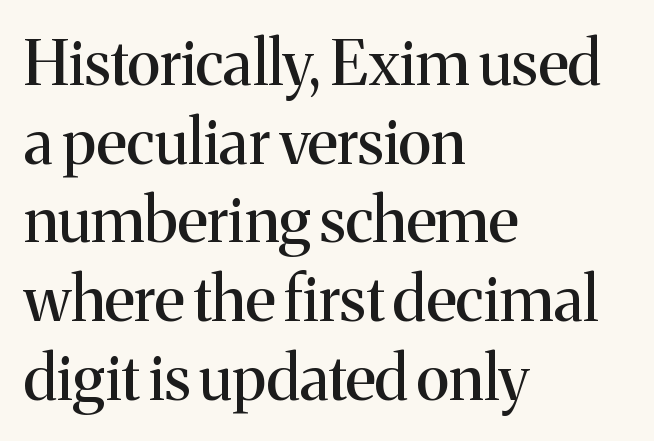
{"serif": "yes", "italic": "no", "width": "normal", "stroke_contrast": "medium", "x_height": "medium", "monospaced": "no", "underline": "no", "align": "left", "line_spacing": "normal", "line_spacing_ratio": 1.27, "letter_spacing": "normal", "letter_spacing_em": 0.0, "glyph_px": 62}
